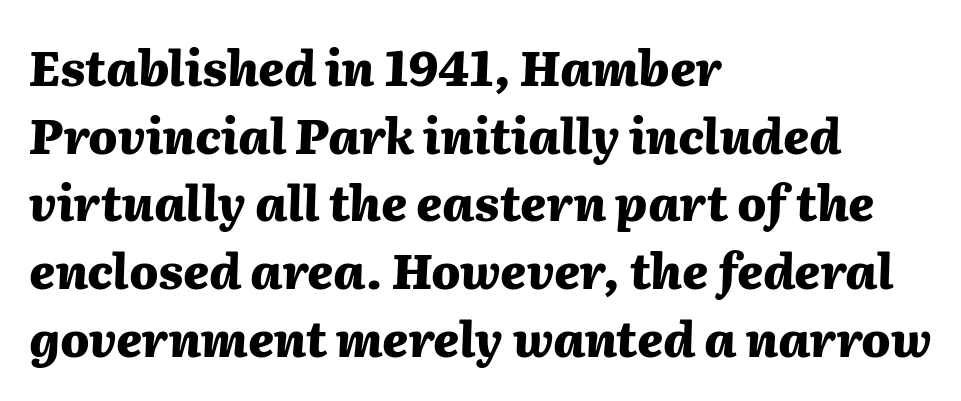
{"italic": "yes", "lean": "right", "slant_degrees": 2, "bold": "yes", "weight": "heavy", "width": "normal", "stroke_contrast": "medium", "x_height": "medium", "monospaced": "no", "underline": "no", "align": "left", "line_spacing": "normal", "line_spacing_ratio": 1.41, "letter_spacing": "normal", "letter_spacing_em": 0.0, "glyph_px": 48}
